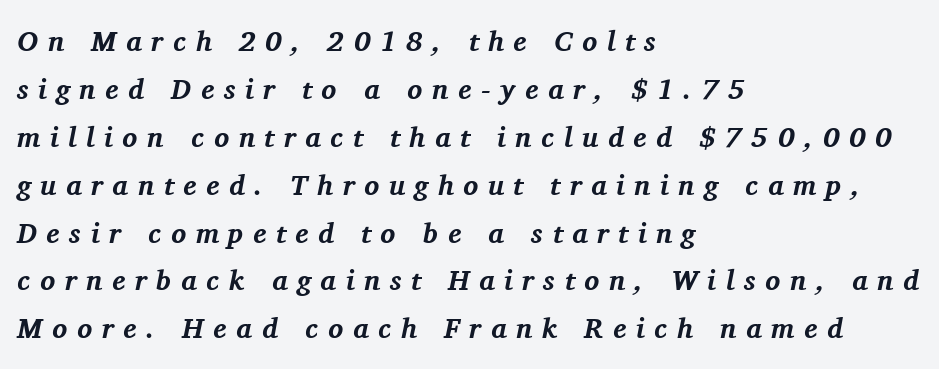
The image shows 28 px bold serif type, italic (leaning right); set left-aligned, line spacing 1.71x, unusually wide letter spacing (+0.34 em), not underlined; medium stroke contrast and a medium x-height.
